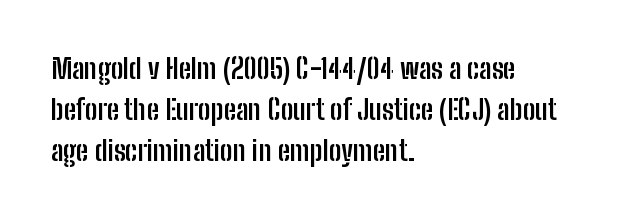
Q: Is the text bold? A: Yes.
Q: Is the text italic (slanted)? A: No, it is upright.
Q: Is the typeface a serif or a sans-serif typeface? A: Sans-serif.
Q: Is the text underlined? A: No.
Q: How is the paragraph aligned? A: Left-aligned.
Q: Is the spacing between letters normal or unusually wide? A: Normal.
Q: Is the spacing between lines tight, normal or loose? A: Normal.
Q: Width (condensed, normal, or wide)? A: Condensed.
Q: Stroke contrast? A: Low.
Q: x-height? A: Medium.
Q: Monospaced? A: No.
